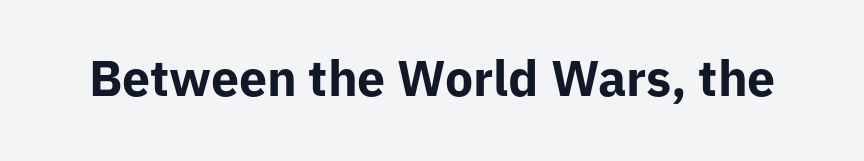
{"serif": "no", "italic": "no", "bold": "yes", "weight": "bold", "width": "normal", "stroke_contrast": "low", "x_height": "medium", "monospaced": "no", "underline": "no", "letter_spacing": "normal", "letter_spacing_em": 0.0, "glyph_px": 50}
